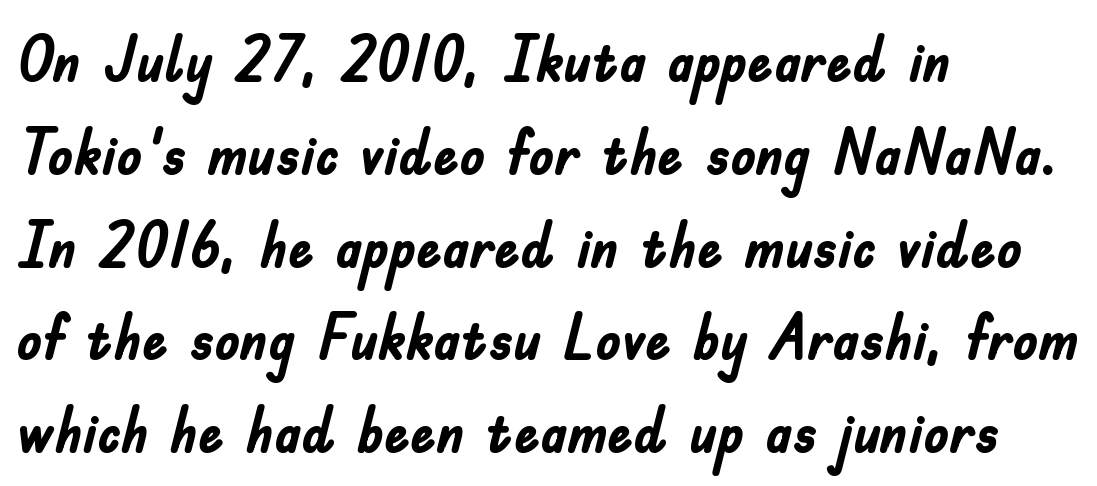
{"serif": "no", "bold": "yes", "weight": "semibold", "width": "condensed", "stroke_contrast": "low", "x_height": "small", "monospaced": "no", "underline": "no", "align": "left", "line_spacing": "normal", "line_spacing_ratio": 1.45, "letter_spacing": "normal", "letter_spacing_em": 0.0, "glyph_px": 64}
